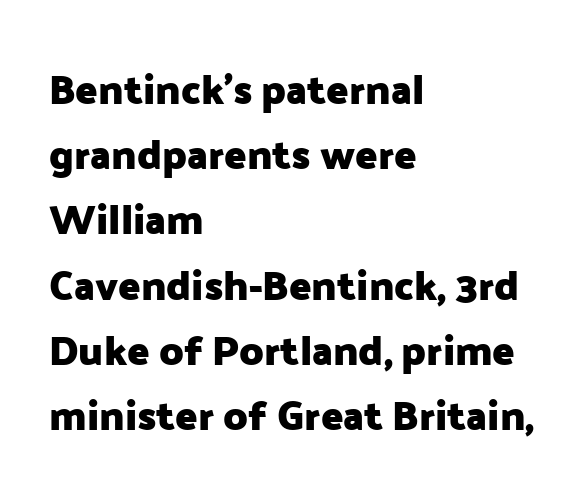
{"serif": "no", "italic": "no", "bold": "yes", "weight": "heavy", "width": "normal", "stroke_contrast": "low", "x_height": "medium", "monospaced": "no", "underline": "no", "align": "left", "line_spacing": "normal", "line_spacing_ratio": 1.59, "letter_spacing": "normal", "letter_spacing_em": 0.0, "glyph_px": 41}
